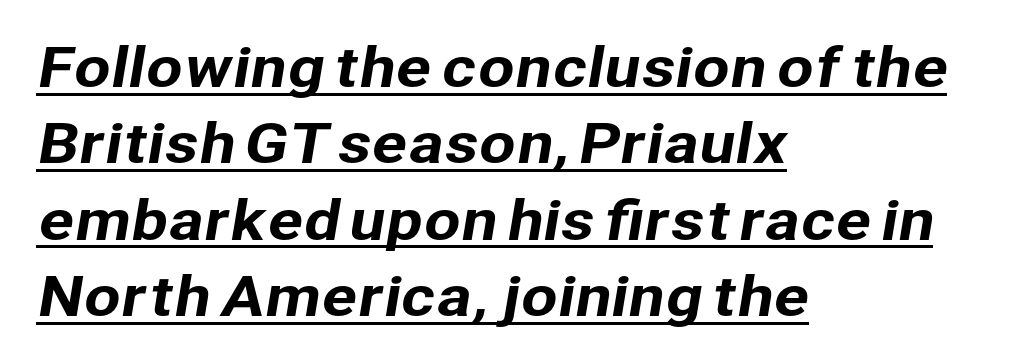
{"serif": "no", "width": "normal", "stroke_contrast": "low", "x_height": "medium", "monospaced": "no", "underline": "yes", "align": "left", "line_spacing": "normal", "line_spacing_ratio": 1.44, "letter_spacing": "normal", "letter_spacing_em": 0.0, "glyph_px": 53}
